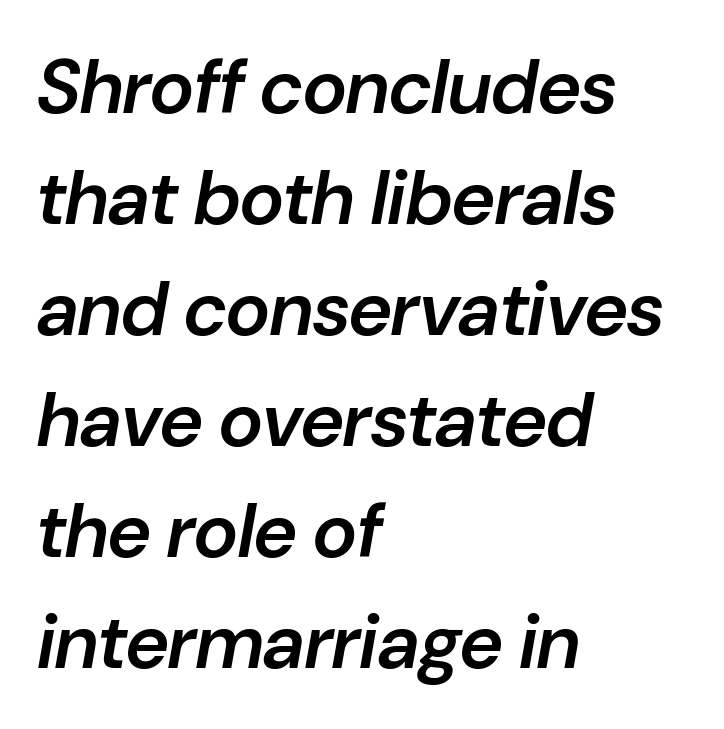
Q: Is the text bold? A: Semi-bold.
Q: Is the text italic (slanted)? A: Yes, it leans right by about 10 degrees.
Q: Is the text underlined? A: No.
Q: How is the paragraph aligned? A: Left-aligned.
Q: Is the spacing between letters normal or unusually wide? A: Normal.
Q: Is the spacing between lines tight, normal or loose? A: Normal.
Q: Width (condensed, normal, or wide)? A: Normal.
Q: Stroke contrast? A: Low.
Q: x-height? A: Medium.
Q: Monospaced? A: No.
